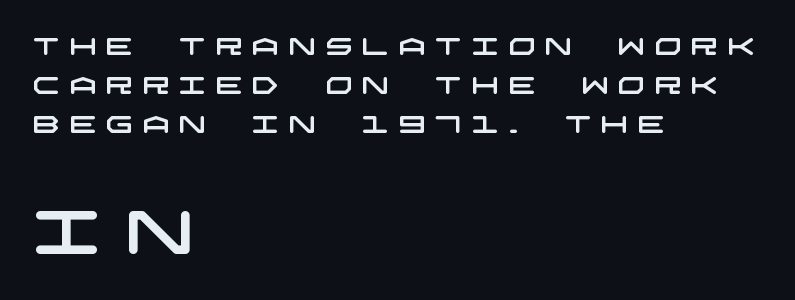
The designer gave the closing block more size than the opening block. Normally led — the rows are evenly, conventionally spaced. Line starts are locked; line ends wander. Each row of text sits above clean, open space. Glyph-to-glyph distance is far greater than everyday printed text. Examine the stroke ends and you'll find no serifs.
